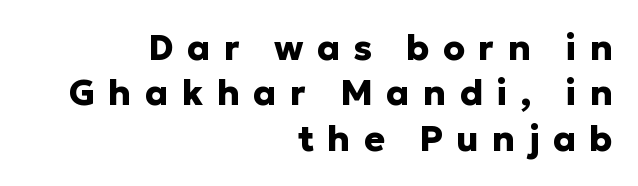
Q: Is the text bold? A: Yes.
Q: Is the text italic (slanted)? A: No, it is upright.
Q: Is the typeface a serif or a sans-serif typeface? A: Sans-serif.
Q: Is the text underlined? A: No.
Q: How is the paragraph aligned? A: Right-aligned.
Q: Is the spacing between letters normal or unusually wide? A: Unusually wide.
Q: Is the spacing between lines tight, normal or loose? A: Normal.
Q: Width (condensed, normal, or wide)? A: Normal.
Q: Stroke contrast? A: Low.
Q: x-height? A: Medium.
Q: Monospaced? A: No.
